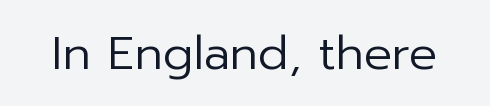
{"serif": "no", "italic": "no", "bold": "no", "weight": "regular", "width": "normal", "stroke_contrast": "low", "x_height": "medium", "monospaced": "no", "underline": "no", "letter_spacing": "normal", "letter_spacing_em": 0.0, "glyph_px": 47}
